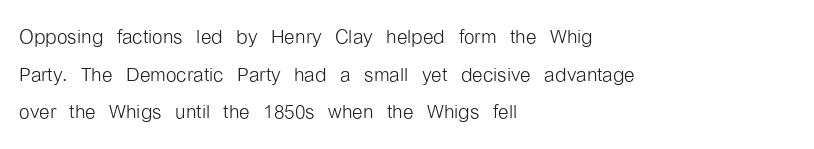
{"italic": "no", "bold": "no", "underline": "no", "align": "left", "line_spacing": "normal", "line_spacing_ratio": 1.39, "letter_spacing": "normal", "letter_spacing_em": 0.0, "glyph_px": 27}
